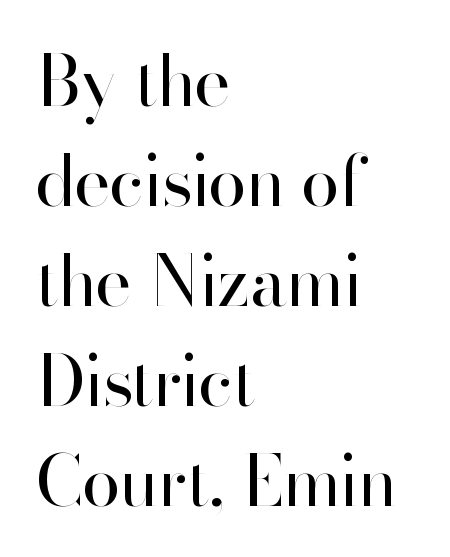
The rows are spaced the way most documents space them. Ascenders rise straight up at ninety degrees. The passage shown is typeset with a sans-serif family. Each letter keeps its own natural width here, so spacing adapts to shape.
